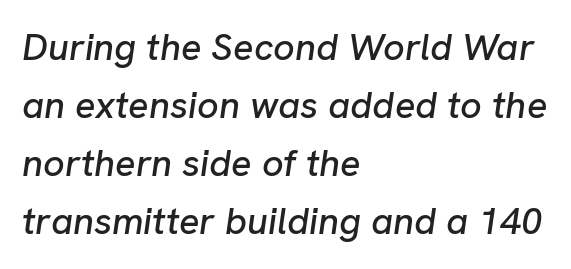
You could not count columns in this text — the font is proportionally spaced. Horizontal alignment here is leftward, the default for most running prose. The rows are spaced the way most documents space them. Any mark beneath the type? The region is blank.
